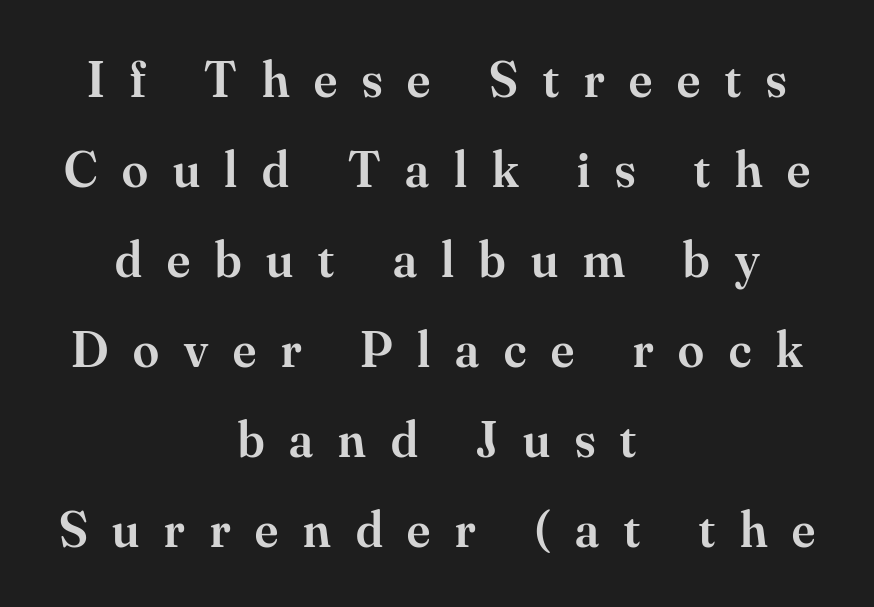
Tall strokes in this sample are plumb rather than angled. The lines in this sample share a center point and differ in where they start and stop. The zone under the glyphs is completely vacant. What stands out about the letter spacing? Its width — letters are far apart. Character widths vary here, with narrow letters taking less room than wide ones.
